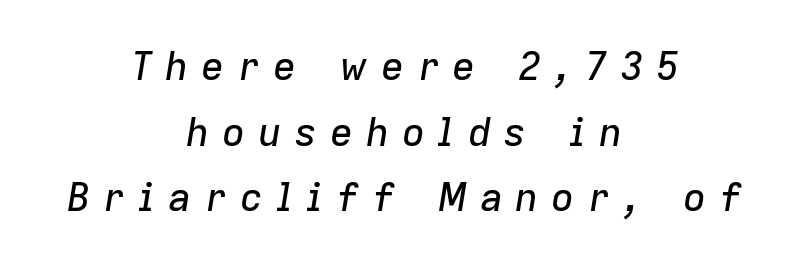
The words here are not underlined. The paragraph shown floats in the horizontal middle. Substantial extra tracking has been applied to these lines. The rendering uses natural spacing where letterforms have individual widths. The rows are spaced the way most documents space them. An italicized treatment has been applied to the whole sample.
